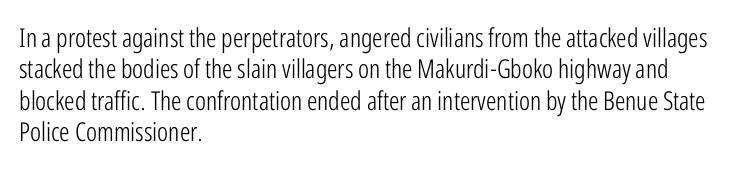
What stands out about the letter spacing? Nothing — it is the standard amount. The rendering anchors every line to the left-hand side. A light-to-regular cut is what we see here. Ordinary non-slanted type is in use.
